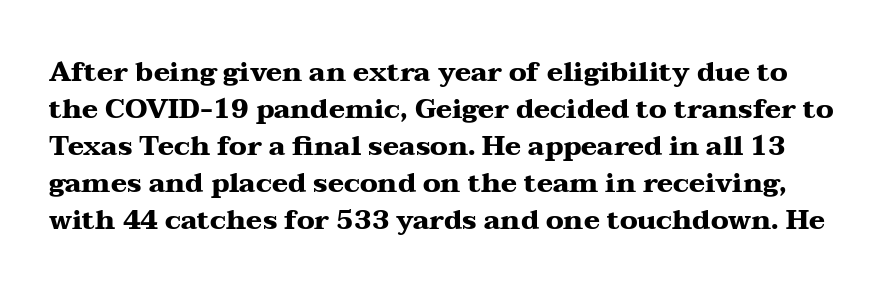
Q: Is the text bold? A: Yes.
Q: Is the text italic (slanted)? A: No, it is upright.
Q: Is the text underlined? A: No.
Q: Is the spacing between letters normal or unusually wide? A: Normal.
Q: Is the spacing between lines tight, normal or loose? A: Normal.
